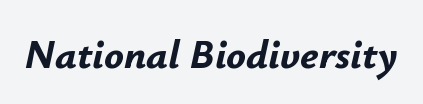
{"italic": "yes", "lean": "right", "slant_degrees": 12, "bold": "yes", "weight": "bold", "width": "normal", "stroke_contrast": "low", "x_height": "small", "monospaced": "no", "underline": "no", "letter_spacing": "normal", "letter_spacing_em": 0.0, "glyph_px": 41}
